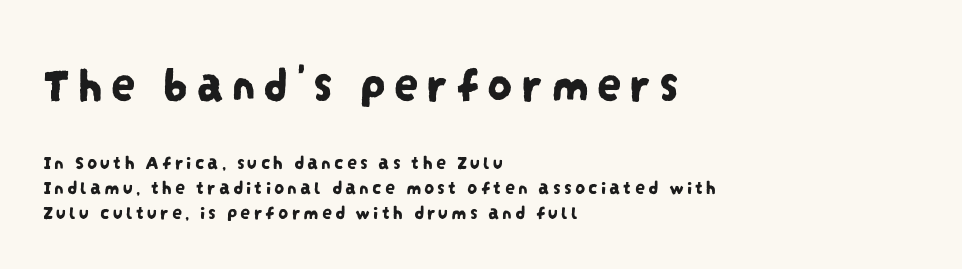
Vertical spacing — default. The glyphs in this specimen are sans serif. Spacing verdict: proportional, widths tailored to each character. Unmarked baselines from the first word to the last. Typeset ragged right — the left edge is the straight one.
